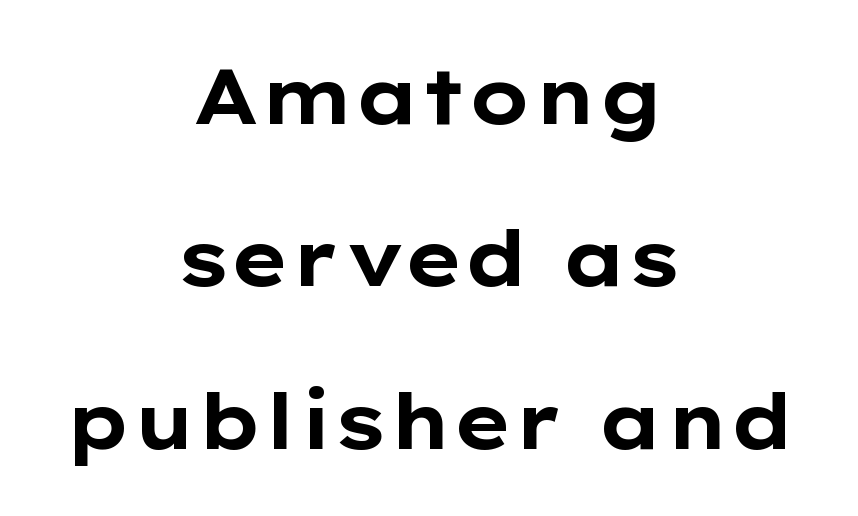
The image shows 77 px bold, wide sans-serif type, upright; set centered, loose line spacing (2.11x), normal letter spacing, not underlined; low stroke contrast and a medium x-height.
